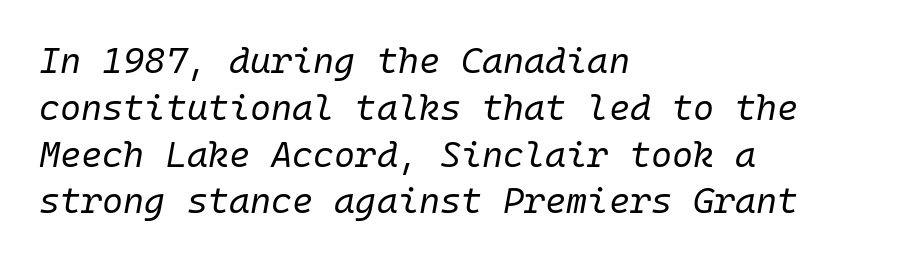
{"italic": "yes", "lean": "right", "slant_degrees": 10, "bold": "no", "weight": "regular", "width": "normal", "stroke_contrast": "low", "x_height": "medium", "monospaced": "yes", "underline": "no", "align": "left", "line_spacing": "normal", "line_spacing_ratio": 1.3, "letter_spacing": "normal", "letter_spacing_em": 0.0, "glyph_px": 36}
